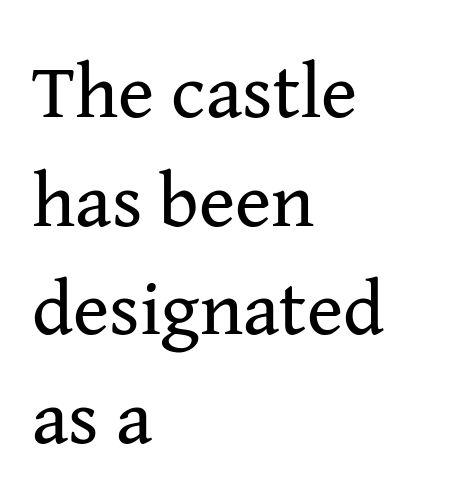
A typesetter would call this proportional, since set widths differ per character. The space directly below the letters is spotless. Compared with a centered layout, this one pins lines to the left instead. Unlike a clean sans, this face finishes its strokes with serifs. Do the letters lean? They stand straight.
